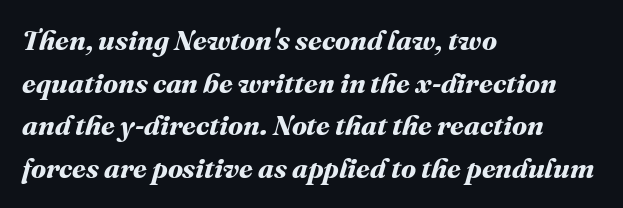
The image shows 28 px bold type; set left-aligned, normal line spacing (1.52x), normal letter spacing, not underlined; medium stroke contrast and a medium x-height.
